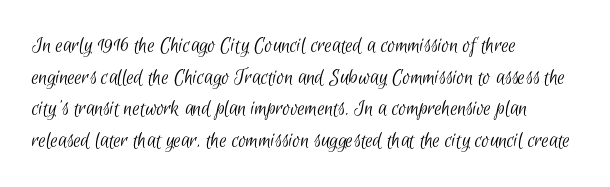
Nothing heavy about these letters — not bold at all. You could call the tracking neutral — neither tight nor loose. Is there much room between lines? A standard amount, neither cramped nor airy. Horizontally, the lines are justified to the leading edge only.
